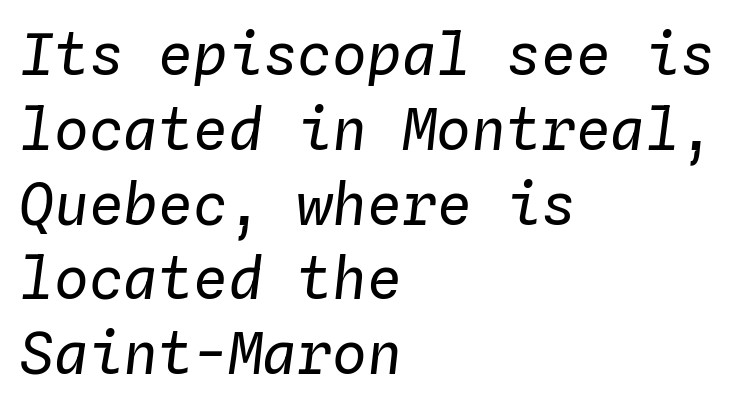
{"italic": "yes", "lean": "right", "slant_degrees": 4, "bold": "no", "weight": "regular", "width": "normal", "stroke_contrast": "low", "x_height": "medium", "monospaced": "yes", "underline": "no", "align": "left", "line_spacing": "normal", "line_spacing_ratio": 1.29, "letter_spacing": "normal", "letter_spacing_em": 0.0, "glyph_px": 58}
